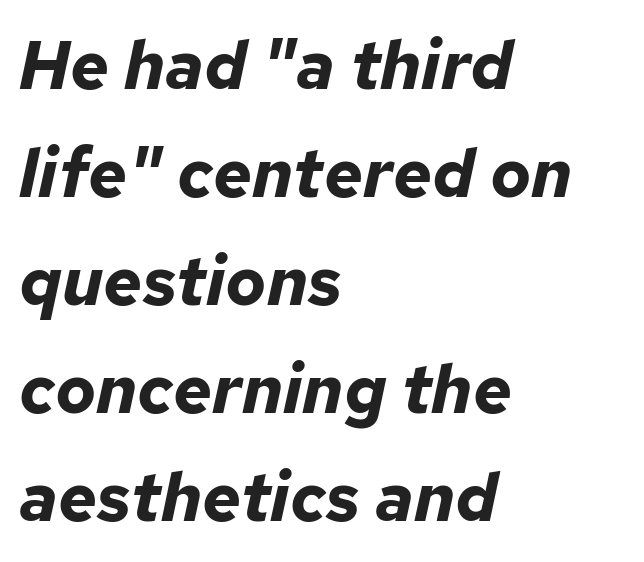
The image shows 68 px bold type, italic (leaning right); set left-aligned, normal line spacing (1.59x), normal letter spacing, not underlined; low stroke contrast and a medium x-height.
